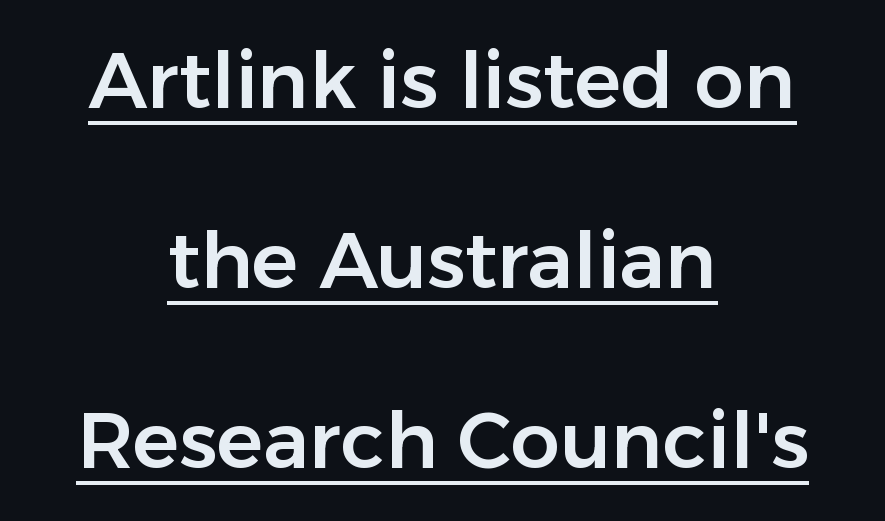
This is sans-serif lettering, the kind often seen on screens and signage. This sample is center-justified, so both line endings float freely. Every word sits above its own underline. The letters advance in unequal steps, a hallmark of proportional type. Rendered with straight, roman letterforms. Students, note that the glyphs here touch the page at normal intervals.
